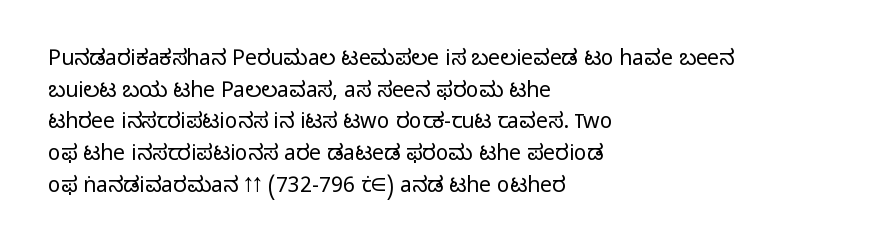
Q: Is the text bold? A: No.
Q: Is the text italic (slanted)? A: No, it is upright.
Q: Is the text underlined? A: No.
Q: How is the paragraph aligned? A: Left-aligned.
Q: Is the spacing between letters normal or unusually wide? A: Normal.
Q: Is the spacing between lines tight, normal or loose? A: Normal.
